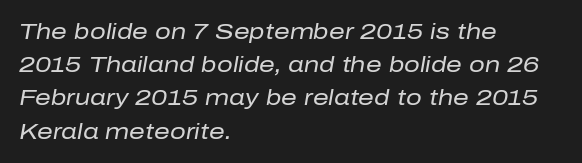
Q: Is the text bold? A: No.
Q: Is the text italic (slanted)? A: Yes, it leans right by about 10 degrees.
Q: Is the text underlined? A: No.
Q: How is the paragraph aligned? A: Left-aligned.
Q: Is the spacing between letters normal or unusually wide? A: Normal.
Q: Is the spacing between lines tight, normal or loose? A: Normal.
